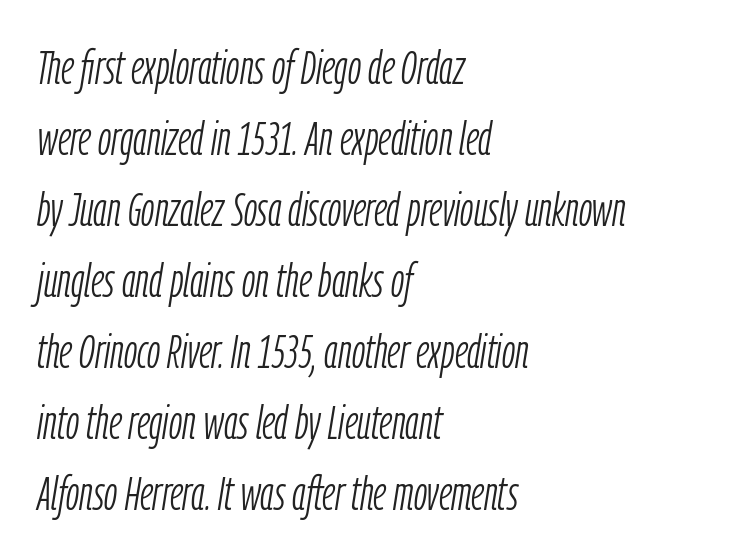
{"italic": "yes", "lean": "right", "slant_degrees": 9, "bold": "no", "weight": "light", "width": "condensed", "stroke_contrast": "low", "x_height": "medium", "monospaced": "no", "underline": "no", "align": "left", "line_spacing": "normal", "line_spacing_ratio": 1.48, "letter_spacing": "normal", "letter_spacing_em": 0.0, "glyph_px": 48}
